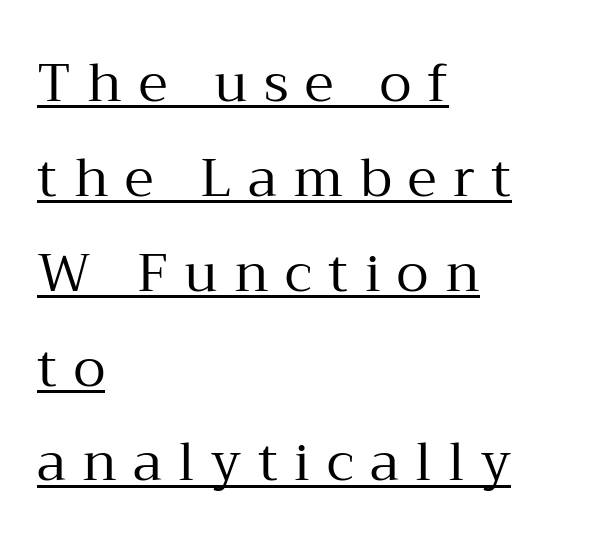
Q: Is the text bold? A: No.
Q: Is the text italic (slanted)? A: No, it is upright.
Q: Is the typeface a serif or a sans-serif typeface? A: Serif.
Q: Is the text underlined? A: Yes.
Q: How is the paragraph aligned? A: Left-aligned.
Q: Is the spacing between letters normal or unusually wide? A: Unusually wide.
Q: Width (condensed, normal, or wide)? A: Normal.
Q: Stroke contrast? A: Medium.
Q: x-height? A: Medium.
Q: Monospaced? A: No.
